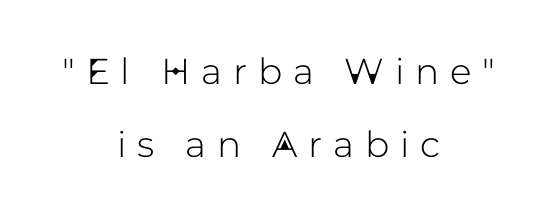
Q: Is the text italic (slanted)? A: No, it is upright.
Q: Is the typeface a serif or a sans-serif typeface? A: Sans-serif.
Q: Is the text underlined? A: No.
Q: How is the paragraph aligned? A: Centered.
Q: Is the spacing between letters normal or unusually wide? A: Unusually wide.
Q: Is the spacing between lines tight, normal or loose? A: Loose.
Q: Width (condensed, normal, or wide)? A: Normal.
Q: Stroke contrast? A: Low.
Q: x-height? A: Medium.
Q: Monospaced? A: No.
